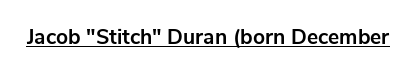
{"italic": "no", "bold": "yes", "underline": "yes", "letter_spacing": "normal", "letter_spacing_em": 0.0, "glyph_px": 21}
